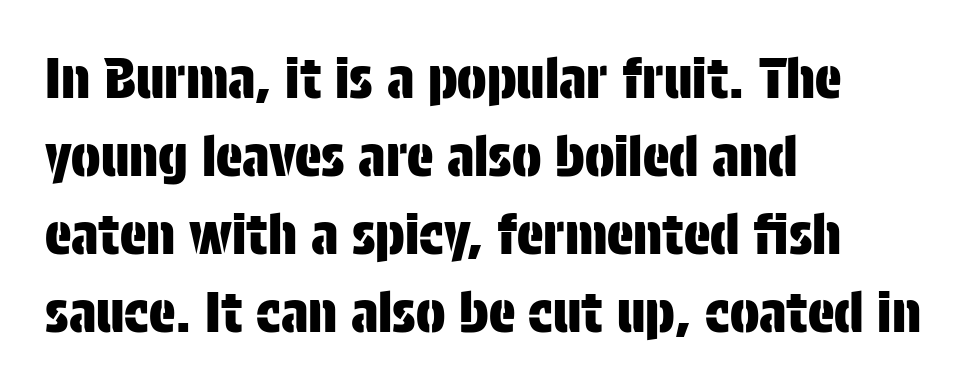
{"serif": "no", "italic": "no", "width": "condensed", "stroke_contrast": "low", "x_height": "large", "monospaced": "no", "underline": "no", "align": "left", "line_spacing": "normal", "line_spacing_ratio": 1.42, "letter_spacing": "normal", "letter_spacing_em": 0.0, "glyph_px": 55}
